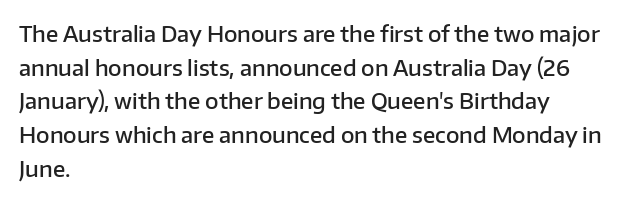
The image shows 22 px text type, upright; set left-aligned, normal line spacing (1.53x), normal letter spacing, not underlined.
